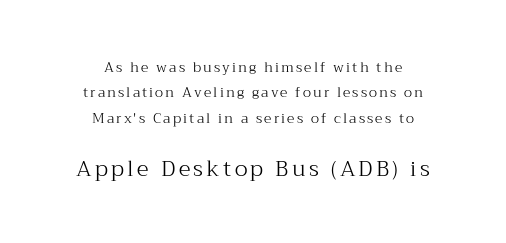
Q: Is the text bold? A: No.
Q: Is the text italic (slanted)? A: No, it is upright.
Q: Is the text underlined? A: No.
Q: How is the paragraph aligned? A: Centered.
Q: Which block of text is set in a larger size, the first (top) or the second (bottom)? A: The second (bottom) one.
